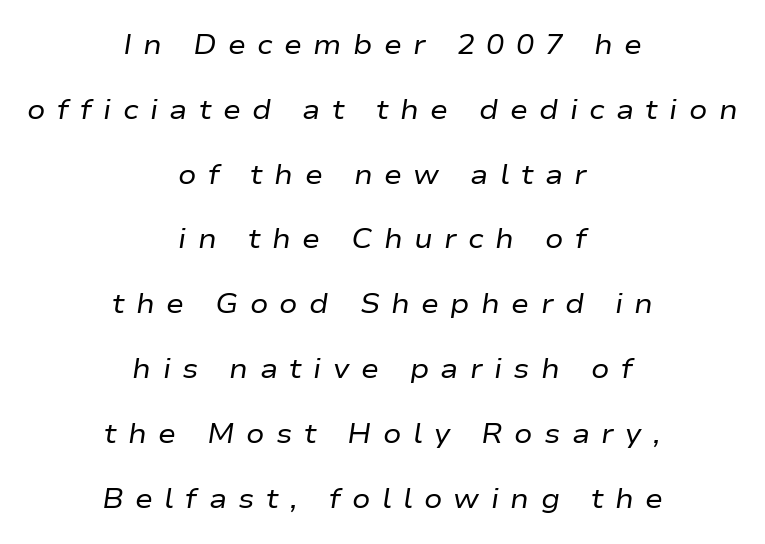
The image shows 27 px text type, italic (leaning right); set centered, loose line spacing (2.4x), unusually wide letter spacing (+0.42 em), not underlined.
